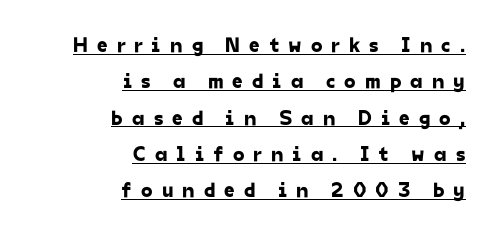
The image shows 21 px text type; set right-aligned, line spacing 1.73x, unusually wide letter spacing (+0.43 em), underlined.
